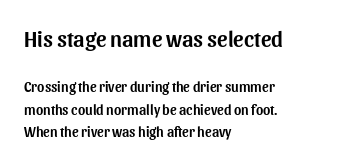
{"italic": "no", "underline": "no", "align": "left", "line_spacing": "normal", "line_spacing_ratio": 1.61, "letter_spacing": "normal", "letter_spacing_em": 0.0, "larger_block": "first", "size_ratio": 1.57, "glyph_px": 22}
